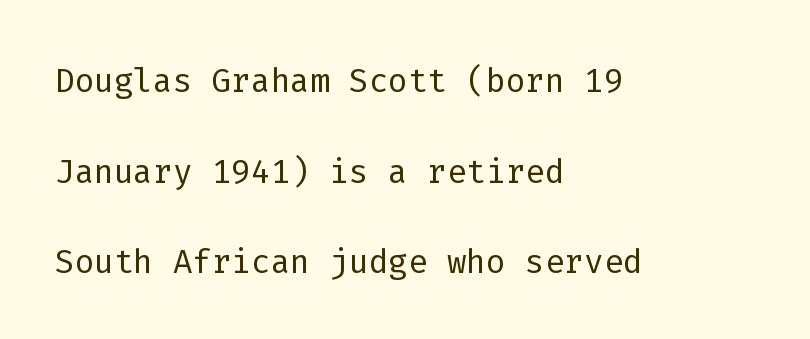
The image shows 46 px light sans-serif type, upright, monospaced; set left-aligned, loose line spacing (1.97x), normal letter spacing, not underlined; low stroke contrast and a medium x-height.
